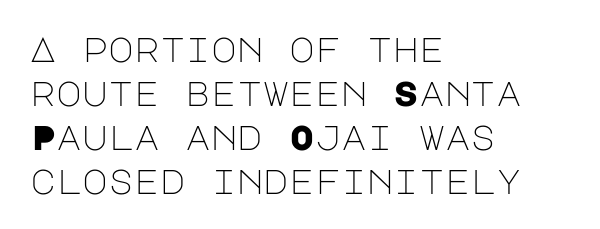
{"serif": "no", "italic": "no", "bold": "no", "weight": "light", "width": "normal", "stroke_contrast": "low", "x_height": "large", "underline": "no", "align": "left", "line_spacing": "normal", "line_spacing_ratio": 1.26, "letter_spacing": "normal", "letter_spacing_em": 0.0, "glyph_px": 35}
